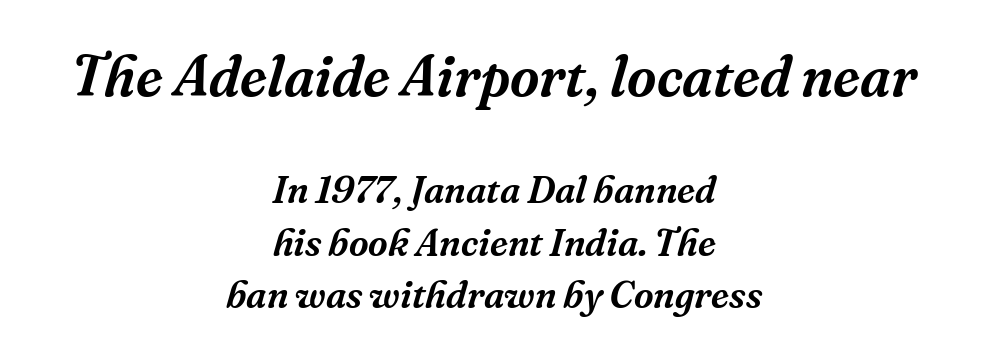
The image shows 57 px serif type, italic (leaning right); set centered, normal line spacing (1.39x), normal letter spacing, not underlined; the first (top) block is 1.5x larger; medium stroke contrast and a medium x-height.
